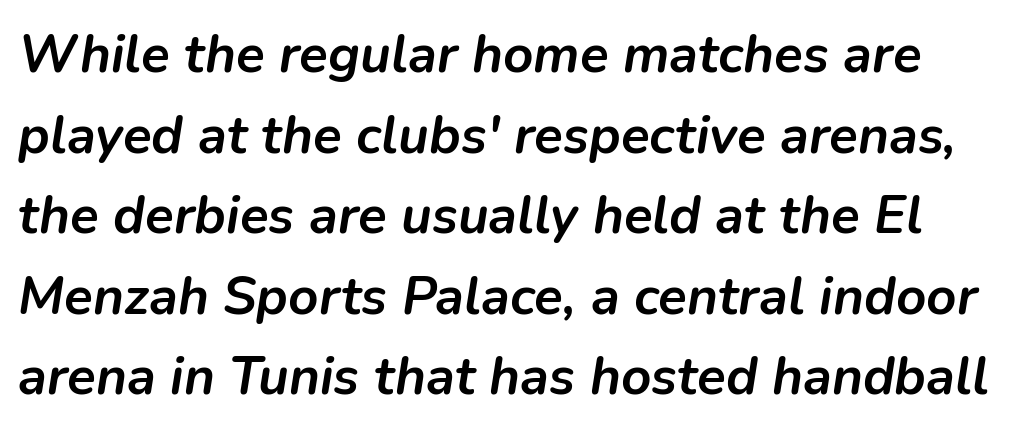
The designer left line spacing at the default. Observe the lean: these are italic letterforms. This sample has the flowing, uneven cadence of proportional lettering. Nothing unusual about the tracking: characters are spaced as the font intends. The strokes are fattened all the way to bold.
